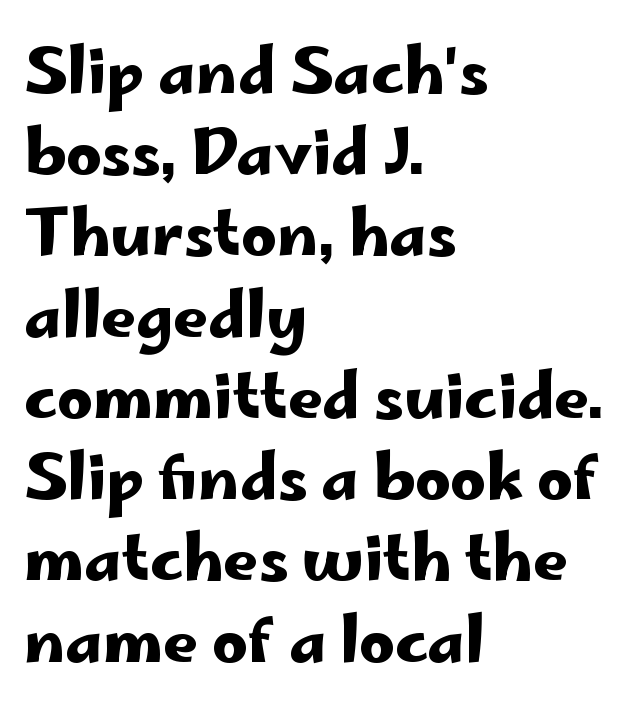
The image shows 62 px wide sans-serif type, upright; set left-aligned, normal line spacing (1.31x), normal letter spacing, not underlined; low stroke contrast and a small x-height.
